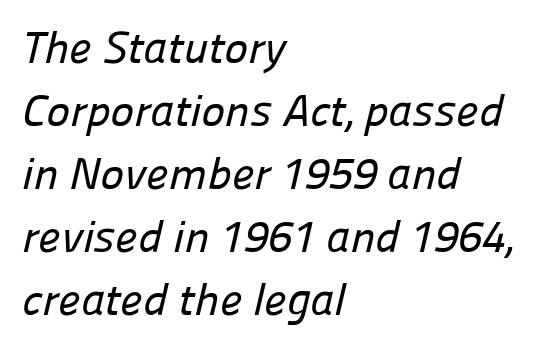
{"serif": "no", "width": "normal", "stroke_contrast": "low", "x_height": "medium", "monospaced": "no", "underline": "no", "align": "left", "line_spacing": "normal", "line_spacing_ratio": 1.4, "letter_spacing": "normal", "letter_spacing_em": 0.0, "glyph_px": 45}
